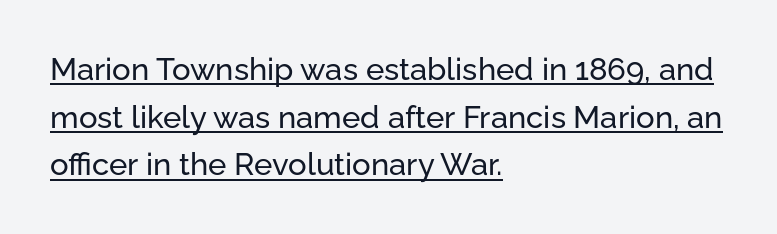
{"serif": "no", "italic": "no", "width": "normal", "stroke_contrast": "low", "x_height": "medium", "monospaced": "no", "underline": "yes", "align": "left", "line_spacing": "normal", "line_spacing_ratio": 1.54, "letter_spacing": "normal", "letter_spacing_em": 0.0, "glyph_px": 31}
